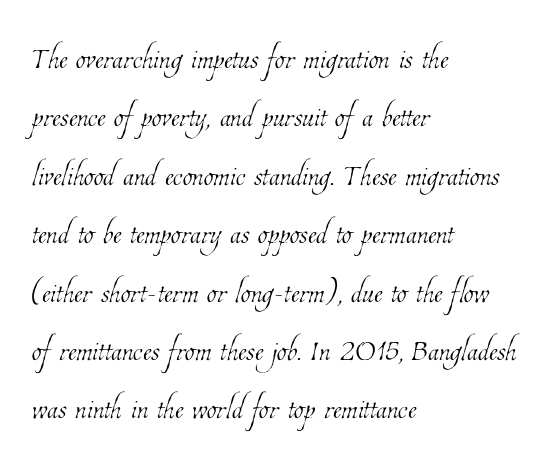
{"bold": "no", "weight": "thin", "width": "condensed", "stroke_contrast": "low", "x_height": "medium", "monospaced": "no", "underline": "no", "align": "left", "line_spacing": "normal", "line_spacing_ratio": 1.46, "letter_spacing": "normal", "letter_spacing_em": 0.0, "glyph_px": 40}
